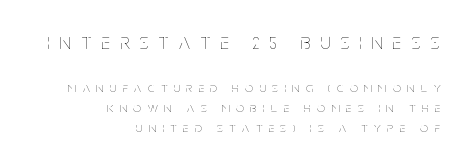
Q: Is the text bold? A: No.
Q: Is the text italic (slanted)? A: No, it is upright.
Q: Is the text underlined? A: No.
Q: How is the paragraph aligned? A: Right-aligned.
Q: Is the spacing between letters normal or unusually wide? A: Unusually wide.
Q: Is the spacing between lines tight, normal or loose? A: Normal.
Q: Which block of text is set in a larger size, the first (top) or the second (bottom)? A: The first (top) one.
